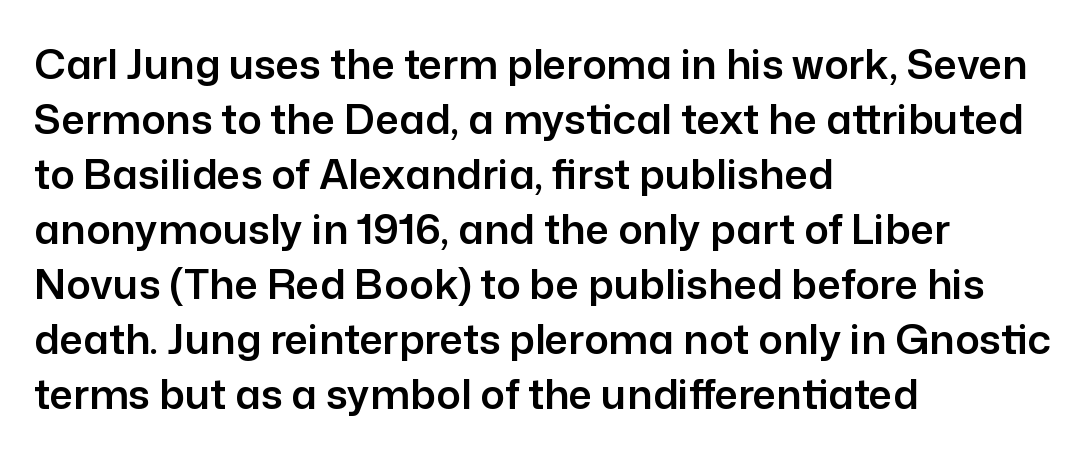
The image shows 41 px sans-serif type, upright; set left-aligned, normal line spacing (1.34x), normal letter spacing, not underlined; low stroke contrast and a medium x-height.
